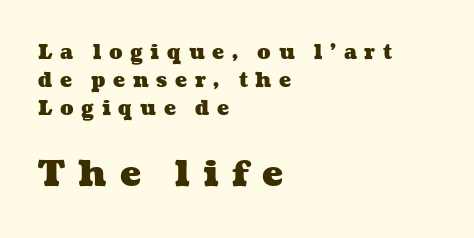
The image shows 35 px heavy, wide type; set left-aligned, normal line spacing (1.4x), unusually wide letter spacing (+0.38 em), not underlined; the second (bottom) block is 1.75x larger; medium stroke contrast and a medium x-height.
